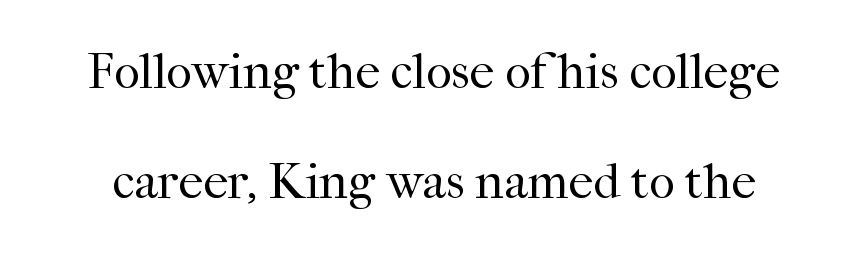
Q: Is the text bold? A: No.
Q: Is the text italic (slanted)? A: No, it is upright.
Q: Is the typeface a serif or a sans-serif typeface? A: Serif.
Q: Is the text underlined? A: No.
Q: Is the spacing between letters normal or unusually wide? A: Normal.
Q: Is the spacing between lines tight, normal or loose? A: Loose.
Q: Width (condensed, normal, or wide)? A: Normal.
Q: Stroke contrast? A: High.
Q: x-height? A: Medium.
Q: Monospaced? A: No.
